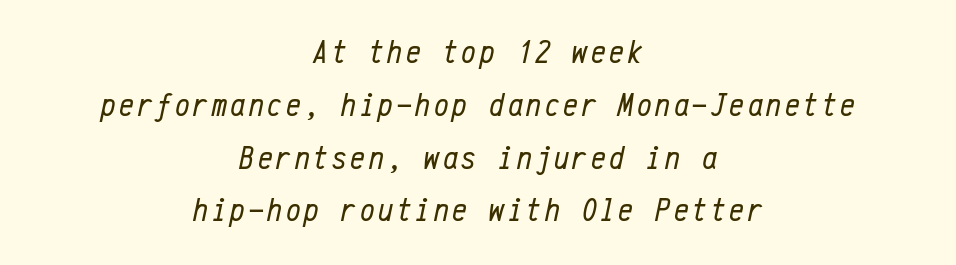
These lines stack symmetrically, like a column narrowing and widening about its center. The space directly below the letters is spotless. A typesetter would mark this as italic. Heft: none added — not bold.
